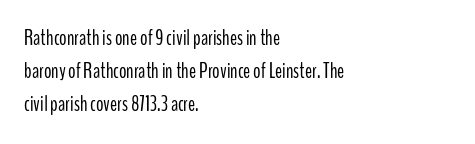
The image shows 21 px text type, upright; set left-aligned, normal line spacing (1.58x), normal letter spacing, not underlined.
